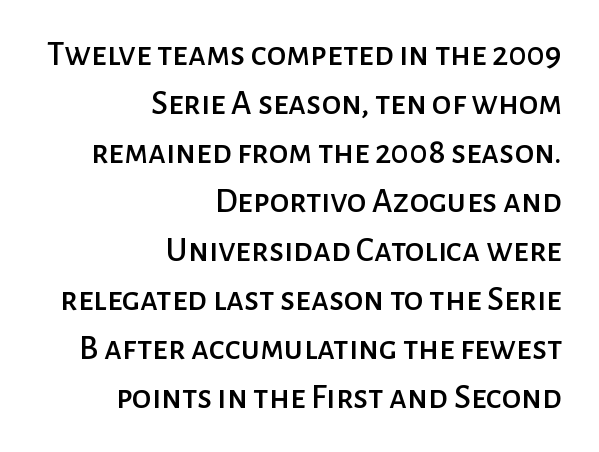
The image shows 35 px sans-serif type, upright; set right-aligned, normal line spacing (1.4x), normal letter spacing, not underlined; low stroke contrast and a medium x-height.
